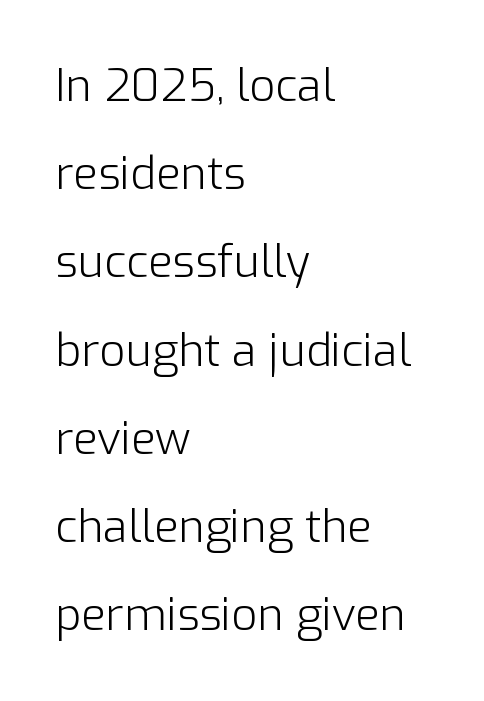
The image shows 45 px light sans-serif type, upright; set left-aligned, loose line spacing (1.96x), normal letter spacing, not underlined; low stroke contrast and a medium x-height.
